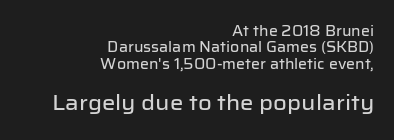
Note: smaller setting up top, larger setting below. The setting favours the right margin, as signatures and pull-quotes sometimes do. Honestly, there is no underline to notice here at all. Here the glyphs are tracked normally, forming tight word shapes. Ordinary non-slanted type is in use.
